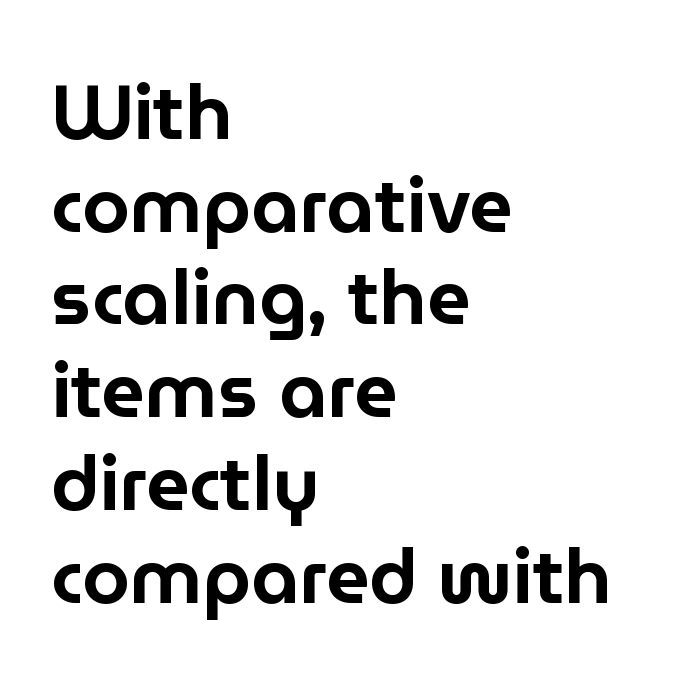
The image shows 76 px sans-serif type, upright; set left-aligned, line spacing 1.22x, normal letter spacing, not underlined; low stroke contrast and a medium x-height.
